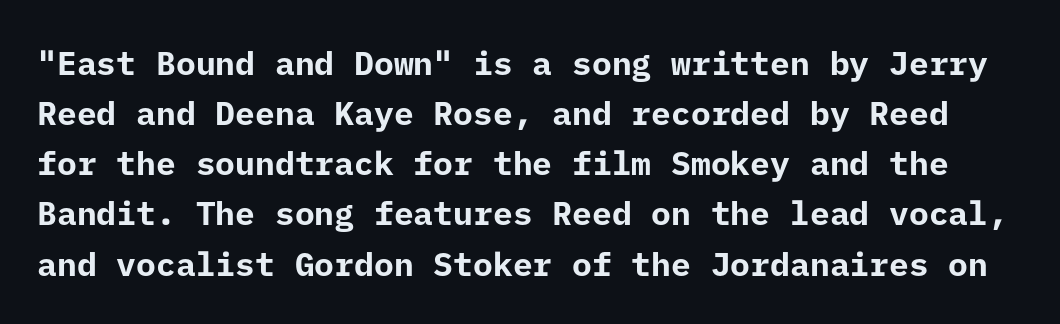
{"serif": "no", "italic": "no", "bold": "yes", "weight": "bold", "width": "normal", "stroke_contrast": "low", "x_height": "medium", "underline": "no", "line_spacing": "normal", "line_spacing_ratio": 1.52, "letter_spacing": "normal", "letter_spacing_em": 0.0, "glyph_px": 33}
